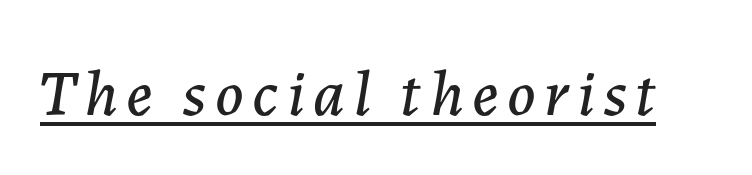
{"italic": "yes", "lean": "right", "slant_degrees": 7, "width": "normal", "stroke_contrast": "low", "x_height": "medium", "monospaced": "no", "underline": "yes", "glyph_px": 65}
